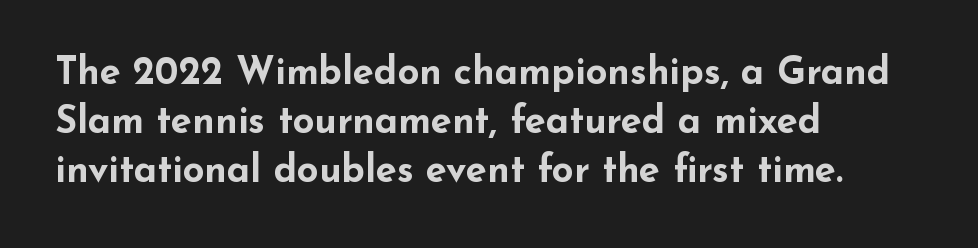
Glyph-to-glyph distance matches everyday printed text. Reading down the block, your eye returns to a fixed left position each line. A typesetter would call this leading conventional body-copy spacing. Bold? Absolutely — the strokes are thick and heavy.
